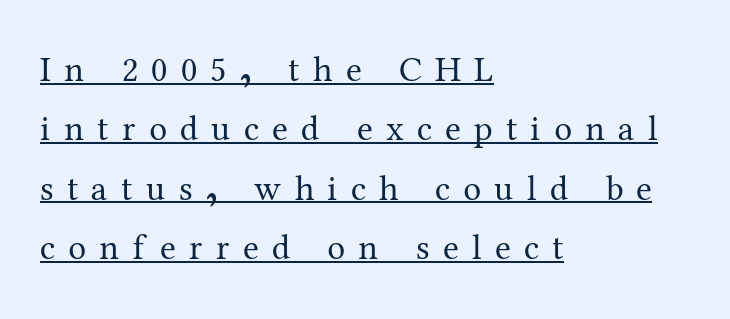
Q: Is the text bold? A: No.
Q: Is the text italic (slanted)? A: No, it is upright.
Q: Is the typeface a serif or a sans-serif typeface? A: Serif.
Q: Is the text underlined? A: Yes.
Q: How is the paragraph aligned? A: Left-aligned.
Q: Is the spacing between letters normal or unusually wide? A: Unusually wide.
Q: Is the spacing between lines tight, normal or loose? A: Normal.
Q: Width (condensed, normal, or wide)? A: Normal.
Q: Stroke contrast? A: Medium.
Q: x-height? A: Medium.
Q: Monospaced? A: No.
